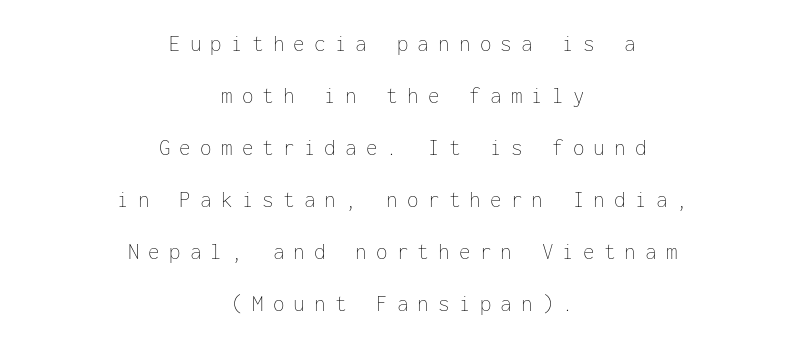
Every character sits straight up, as roman type does. A typesetter would call this leading open, well beyond the default. Type without underlining. There is plenty of visible air inserted between adjacent glyphs. The weight tops out at a normal text grade. Layout note: lines centered.
